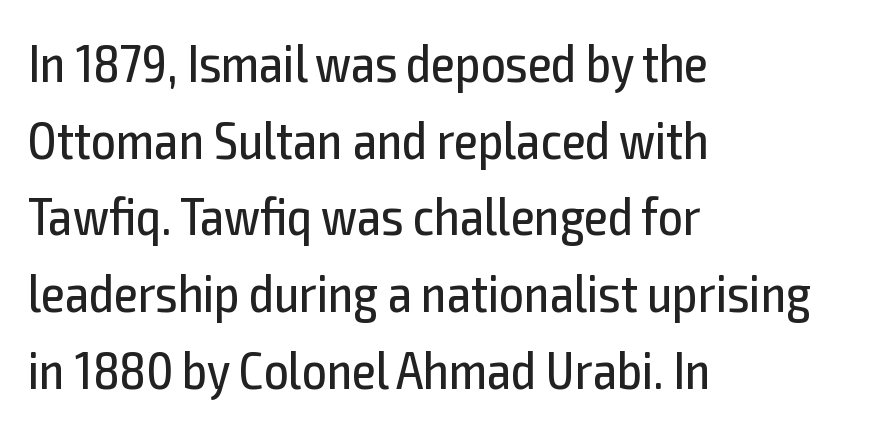
The image shows 54 px regular-weight, condensed sans-serif type, upright; set left-aligned, normal line spacing (1.42x), normal letter spacing, not underlined; a medium x-height.
